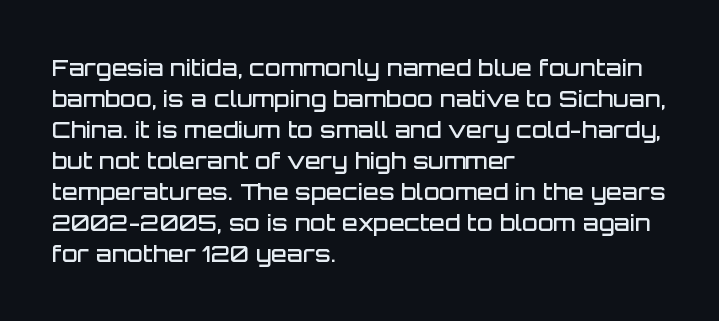
Q: Is the text bold? A: Semi-bold.
Q: Is the text italic (slanted)? A: No, it is upright.
Q: Is the text underlined? A: No.
Q: How is the paragraph aligned? A: Left-aligned.
Q: Is the spacing between letters normal or unusually wide? A: Normal.
Q: Is the spacing between lines tight, normal or loose? A: Normal.
